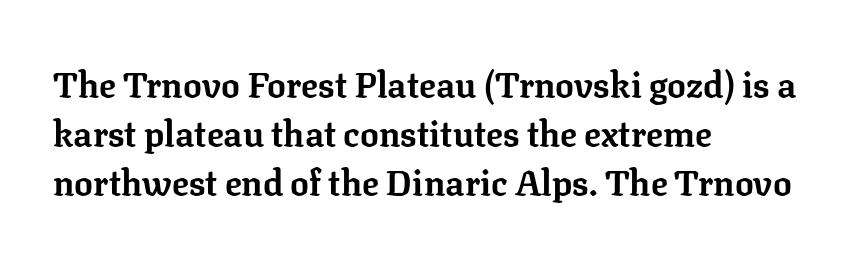
The image shows 35 px bold serif type, upright; set left-aligned, normal line spacing (1.4x), normal letter spacing, not underlined; low stroke contrast and a medium x-height.
